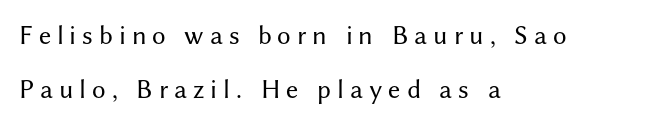
Q: Is the text bold? A: No.
Q: Is the text italic (slanted)? A: No, it is upright.
Q: Is the text underlined? A: No.
Q: How is the paragraph aligned? A: Left-aligned.
Q: Is the spacing between letters normal or unusually wide? A: Unusually wide.
Q: Is the spacing between lines tight, normal or loose? A: Loose.
